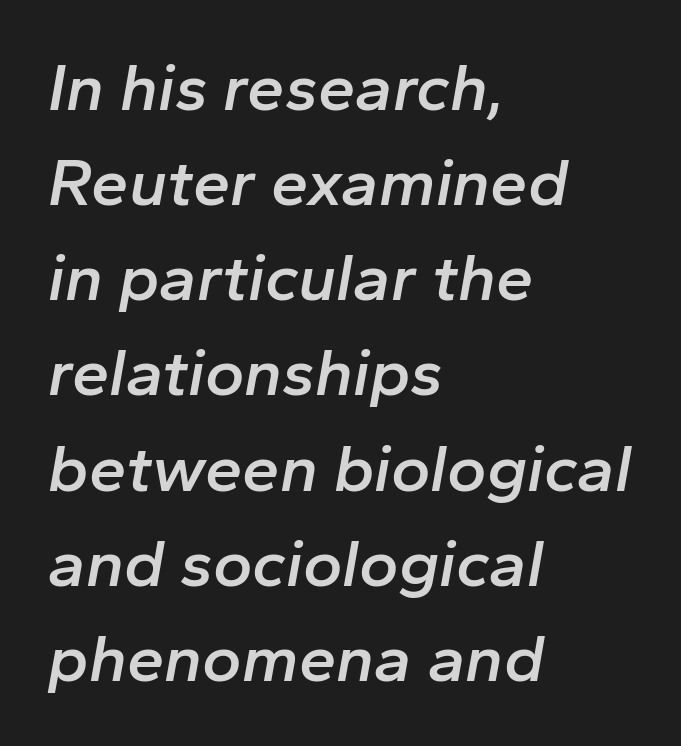
Do the characters align in a grid? No, the font is proportional. What's the leading like? Ordinary, nothing unusual. The typesetting leans somewhat heavy: a semibold. The letters are slanted; this is an italic face. The specimen omits any rule beneath the text block's lines.
